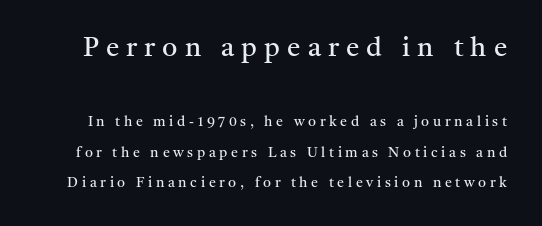
Q: Is the text bold? A: No.
Q: Is the text italic (slanted)? A: No, it is upright.
Q: Is the text underlined? A: No.
Q: Is the spacing between letters normal or unusually wide? A: Unusually wide.
Q: Is the spacing between lines tight, normal or loose? A: Loose.
Q: Which block of text is set in a larger size, the first (top) or the second (bottom)? A: The first (top) one.
